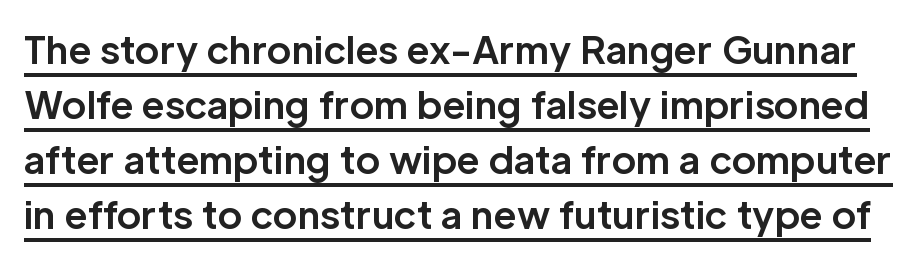
{"serif": "no", "italic": "no", "bold": "yes", "weight": "bold", "width": "normal", "stroke_contrast": "low", "x_height": "medium", "monospaced": "no", "underline": "yes", "line_spacing": "normal", "line_spacing_ratio": 1.49, "letter_spacing": "normal", "letter_spacing_em": 0.0, "glyph_px": 37}
